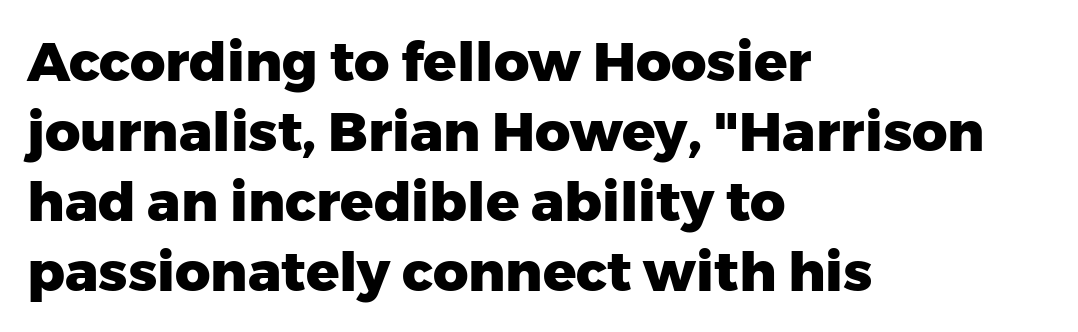
{"serif": "no", "italic": "no", "bold": "yes", "weight": "heavy", "width": "normal", "stroke_contrast": "low", "x_height": "medium", "monospaced": "no", "underline": "no", "align": "left", "line_spacing": "normal", "line_spacing_ratio": 1.27, "letter_spacing": "normal", "letter_spacing_em": 0.0, "glyph_px": 55}
